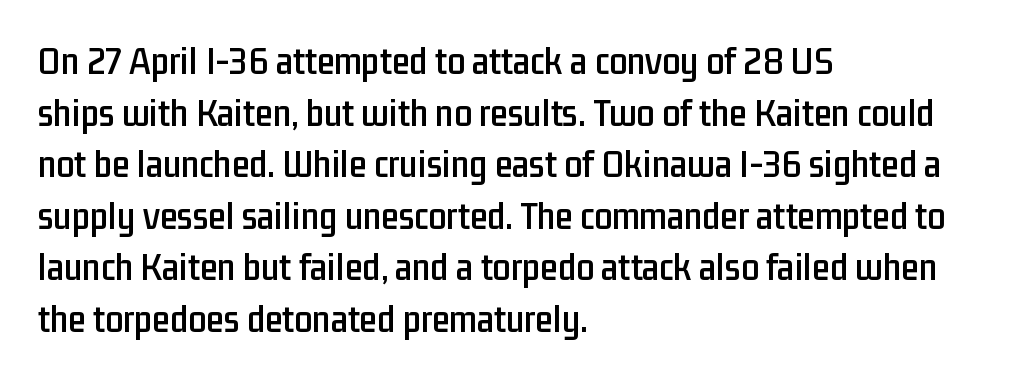
The image shows 40 px condensed sans-serif type, upright; set left-aligned, normal line spacing (1.29x), normal letter spacing, not underlined; low stroke contrast and a medium x-height.
